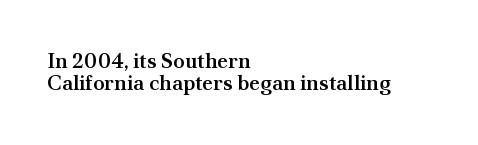
{"italic": "no", "bold": "semi", "underline": "no", "align": "left", "line_spacing": "tight", "line_spacing_ratio": 1.05, "letter_spacing": "normal", "letter_spacing_em": 0.0, "glyph_px": 21}
